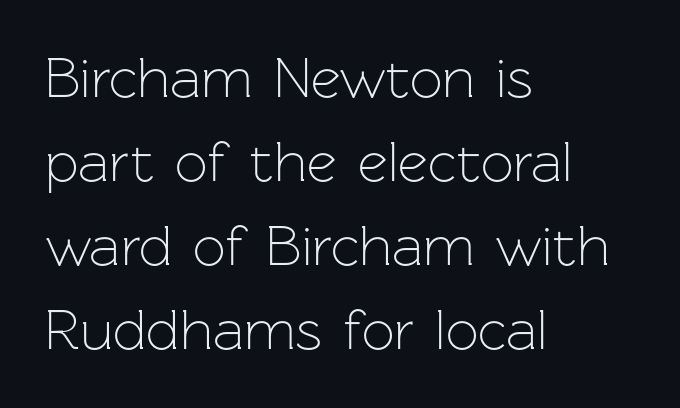
The image shows 58 px light sans-serif type, upright; set left-aligned, normal line spacing (1.45x), normal letter spacing, not underlined; low stroke contrast and a medium x-height.
